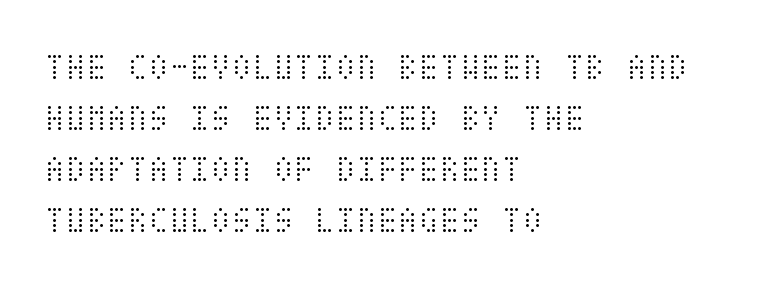
The image shows 38 px light, condensed type, upright; set left-aligned, normal line spacing (1.34x), normal letter spacing, not underlined; medium stroke contrast and a large x-height.
